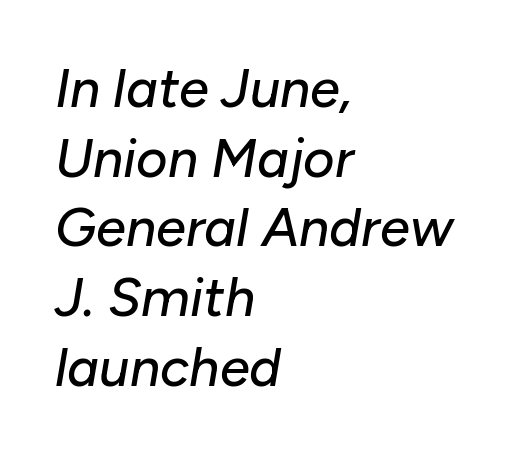
Emphasis-style slanted type is in use. Underlining? Definitely not there. The lines are quadded left. The lines sit at an ordinary, default distance from one another. A typesetter would call this proportional, since set widths differ per character. No extra tracking has been applied to these lines.
